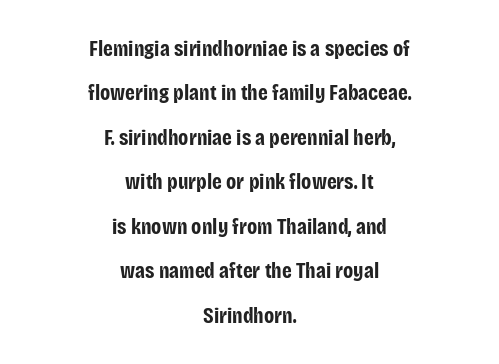
The specimen omits any rule beneath the text block's lines. Here the glyphs are tracked normally, forming tight word shapes. These words are printed bold, with thick strokes throughout. Visually the block forms a symmetrical silhouette, jagged on both flanks. Italic: no, the glyphs are upright roman.
